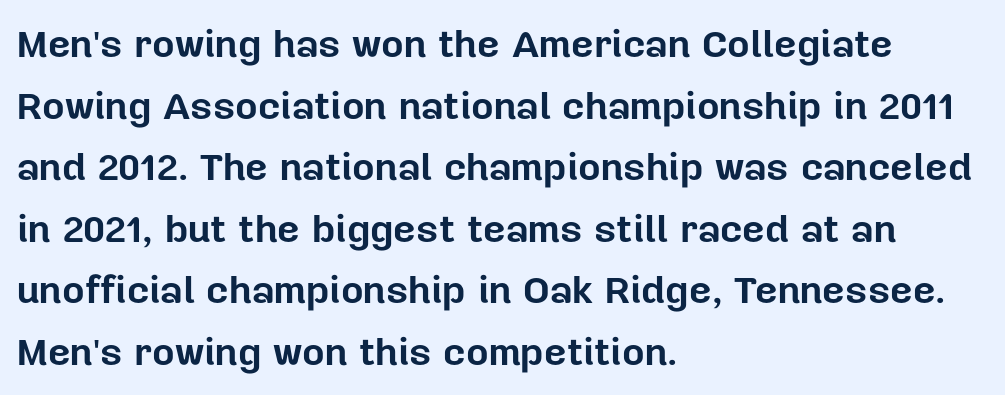
In terms of letterspacing, this is plain default setting. These lines are composed in type without serifs. Normally led — the rows are evenly, conventionally spaced. The face used here has the dense, thick strokes of a bold.
